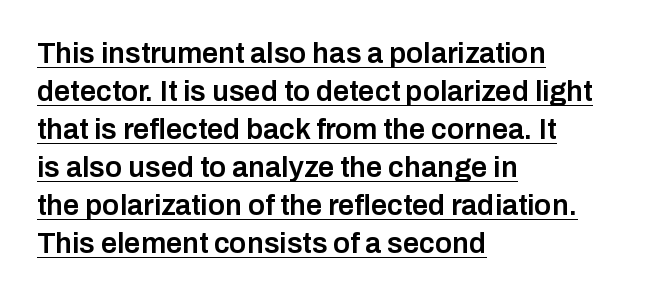
Students, observe the line beneath the letters — that is underlining. Is this a fixed-width face? No — the glyphs have proportional, varying widths. In terms of letterform style, serifs are entirely absent. Honestly, the letter spacing is just normal — you wouldn't notice it.
